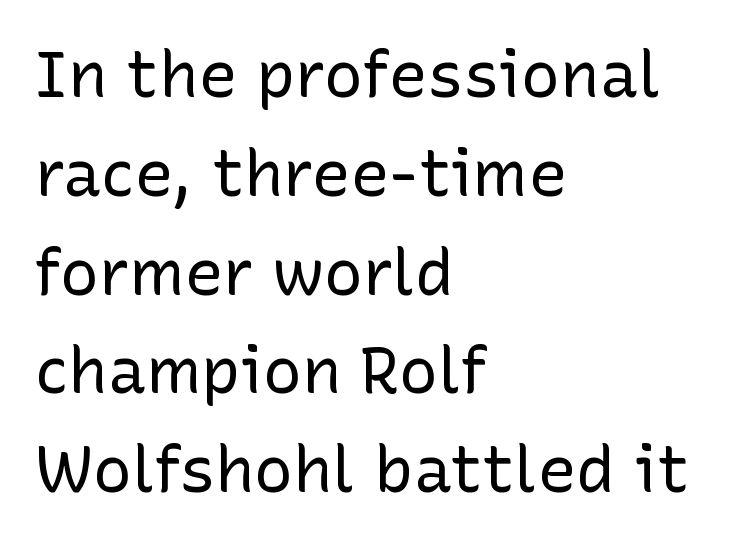
{"serif": "no", "italic": "no", "bold": "no", "weight": "regular", "width": "normal", "stroke_contrast": "low", "x_height": "medium", "monospaced": "no", "underline": "no", "align": "left", "line_spacing": "normal", "line_spacing_ratio": 1.52, "letter_spacing": "normal", "letter_spacing_em": 0.0, "glyph_px": 65}
